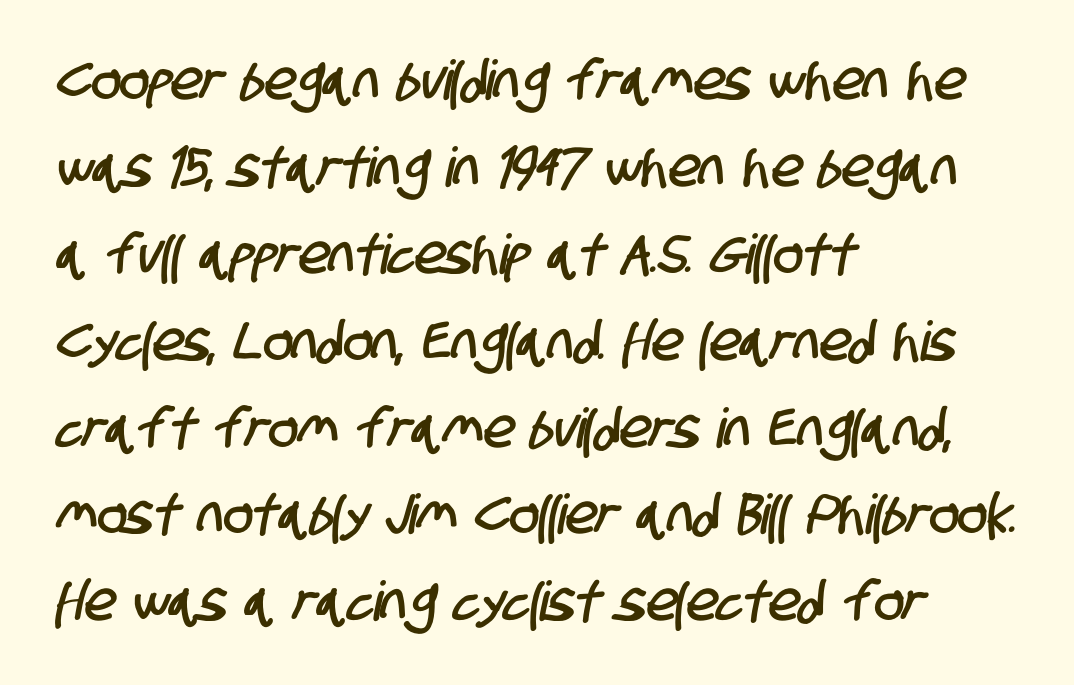
Q: Is the typeface a serif or a sans-serif typeface? A: Sans-serif.
Q: Is the text underlined? A: No.
Q: How is the paragraph aligned? A: Left-aligned.
Q: Is the spacing between letters normal or unusually wide? A: Normal.
Q: Is the spacing between lines tight, normal or loose? A: Normal.
Q: Width (condensed, normal, or wide)? A: Condensed.
Q: Stroke contrast? A: Low.
Q: x-height? A: Large.
Q: Monospaced? A: No.
